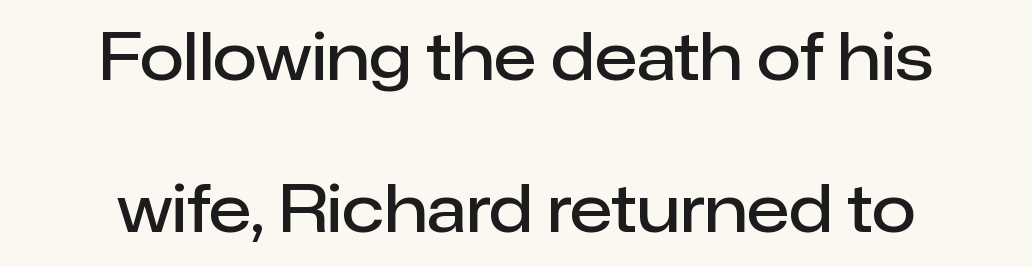
{"serif": "no", "italic": "no", "bold": "semi", "weight": "semibold", "width": "normal", "stroke_contrast": "low", "x_height": "medium", "monospaced": "no", "underline": "no", "align": "center", "line_spacing": "loose", "line_spacing_ratio": 2.38, "letter_spacing": "normal", "letter_spacing_em": 0.0, "glyph_px": 64}
